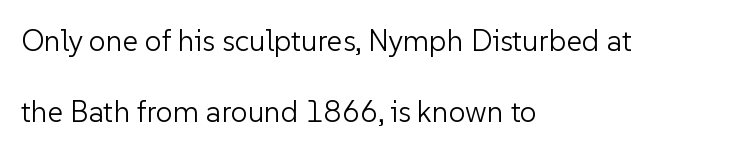
Q: Is the text bold? A: No.
Q: Is the text italic (slanted)? A: No, it is upright.
Q: Is the typeface a serif or a sans-serif typeface? A: Sans-serif.
Q: Is the text underlined? A: No.
Q: How is the paragraph aligned? A: Left-aligned.
Q: Is the spacing between letters normal or unusually wide? A: Normal.
Q: Is the spacing between lines tight, normal or loose? A: Loose.
Q: Width (condensed, normal, or wide)? A: Normal.
Q: Stroke contrast? A: Low.
Q: x-height? A: Medium.
Q: Monospaced? A: No.
